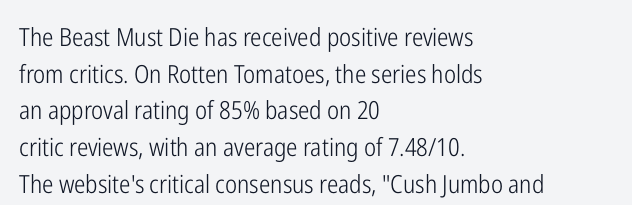
Q: Is the text bold? A: No.
Q: Is the text italic (slanted)? A: No, it is upright.
Q: Is the text underlined? A: No.
Q: How is the paragraph aligned? A: Left-aligned.
Q: Is the spacing between letters normal or unusually wide? A: Normal.
Q: Is the spacing between lines tight, normal or loose? A: Normal.
